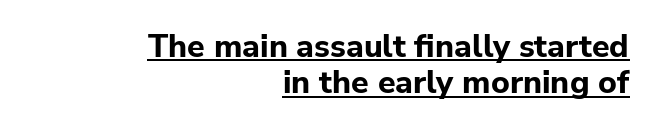
Each new line begins almost immediately beneath the previous one. Varying glyph widths throughout — classic text-font behaviour. Inter-character spacing is left at the font's built-in metrics. The letters stand straight up with perfectly vertical stems. Font category for this specimen: sans-serif.
